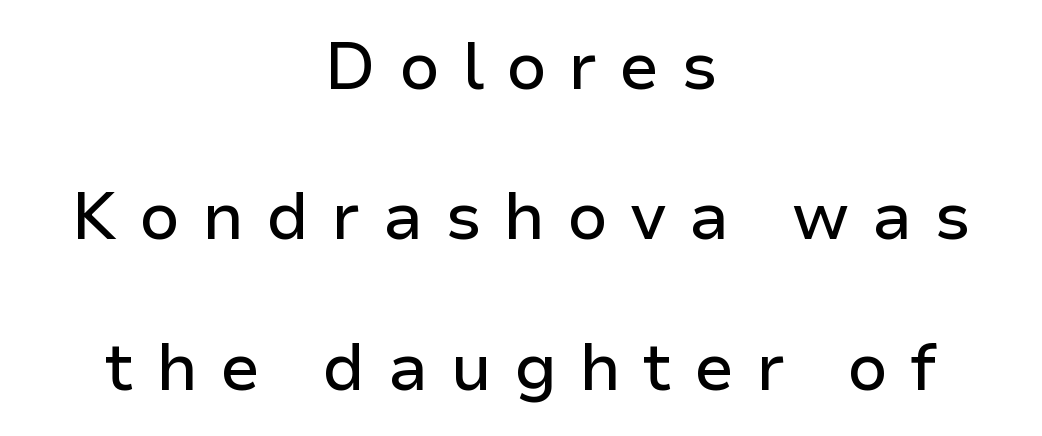
{"serif": "no", "italic": "no", "width": "normal", "stroke_contrast": "low", "x_height": "medium", "monospaced": "no", "underline": "no", "align": "center", "line_spacing": "loose", "line_spacing_ratio": 2.28, "letter_spacing": "wide", "letter_spacing_em": 0.33, "glyph_px": 66}
